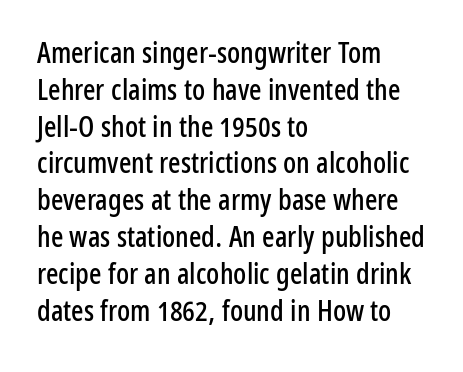
Observe the ordinary spacing: letters are neighbours, not strangers. Note: no serifs on the glyphs. Do the characters align in a grid? No, the font is proportional. Clear beneath every line of the passage. The lettering stays uniformly vertical, giving the passage a roman look. A classic flush-left, rag-right setting is used for this passage.
